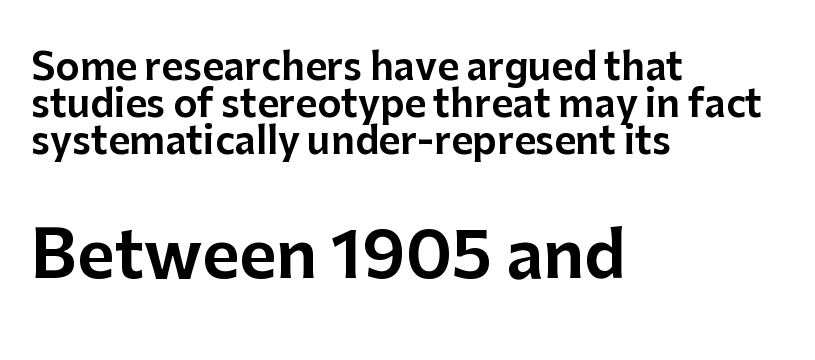
Q: Is the text italic (slanted)? A: No, it is upright.
Q: Is the typeface a serif or a sans-serif typeface? A: Sans-serif.
Q: Is the text underlined? A: No.
Q: How is the paragraph aligned? A: Left-aligned.
Q: Is the spacing between letters normal or unusually wide? A: Normal.
Q: Is the spacing between lines tight, normal or loose? A: Tight.
Q: Which block of text is set in a larger size, the first (top) or the second (bottom)? A: The second (bottom) one.
Q: Width (condensed, normal, or wide)? A: Normal.
Q: Stroke contrast? A: Low.
Q: x-height? A: Medium.
Q: Monospaced? A: No.
